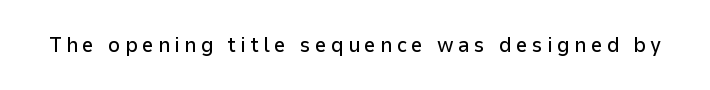
The image shows 21 px text type, upright; set unusually wide letter spacing (+0.2 em), not underlined.
